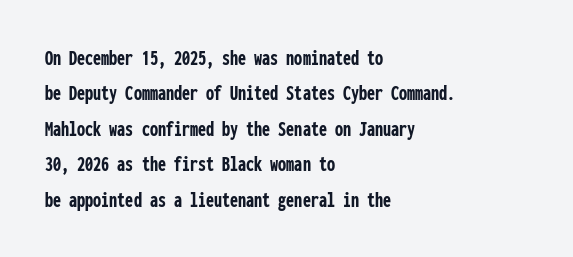
Q: Is the text bold? A: Yes.
Q: Is the text italic (slanted)? A: No, it is upright.
Q: Is the text underlined? A: No.
Q: How is the paragraph aligned? A: Left-aligned.
Q: Is the spacing between letters normal or unusually wide? A: Normal.
Q: Is the spacing between lines tight, normal or loose? A: Normal.
